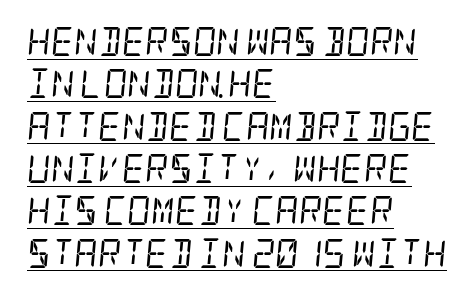
{"serif": "yes", "italic": "yes", "lean": "right", "slant_degrees": 5, "bold": "no", "weight": "regular", "width": "condensed", "stroke_contrast": "low", "x_height": "large", "underline": "yes", "align": "left", "line_spacing": "normal", "line_spacing_ratio": 1.46, "letter_spacing": "normal", "letter_spacing_em": 0.0, "glyph_px": 29}
